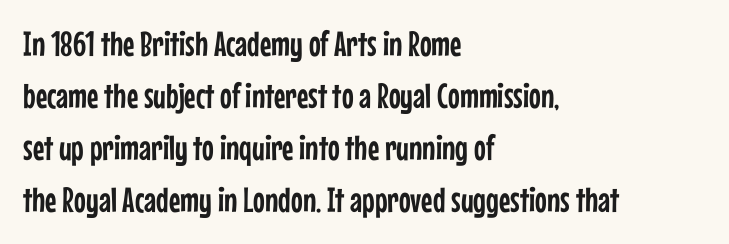
Classification — sans serif. These lines are rendered in a variable-pitch font. Leftover space on each line is placed entirely after the last word. The glyphs are unaccompanied by any horizontal stroke below them.
